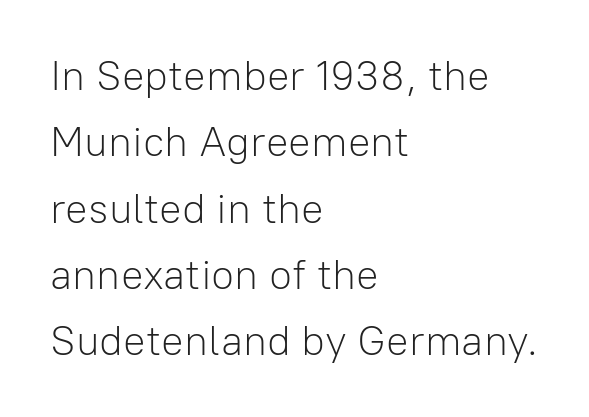
Q: Is the text bold? A: No.
Q: Is the text italic (slanted)? A: No, it is upright.
Q: Is the typeface a serif or a sans-serif typeface? A: Sans-serif.
Q: Is the text underlined? A: No.
Q: How is the paragraph aligned? A: Left-aligned.
Q: Is the spacing between letters normal or unusually wide? A: Normal.
Q: Is the spacing between lines tight, normal or loose? A: Normal.
Q: Width (condensed, normal, or wide)? A: Normal.
Q: Stroke contrast? A: Low.
Q: x-height? A: Medium.
Q: Monospaced? A: No.
